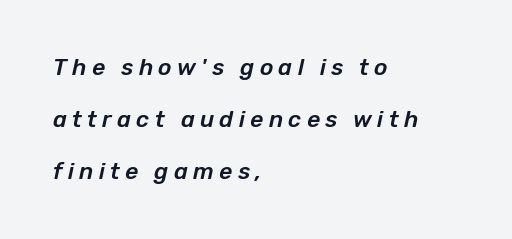
{"italic": "yes", "lean": "right", "slant_degrees": 12, "underline": "no", "align": "left", "line_spacing": "loose", "line_spacing_ratio": 2.27, "letter_spacing": "wide", "letter_spacing_em": 0.23, "glyph_px": 23}
